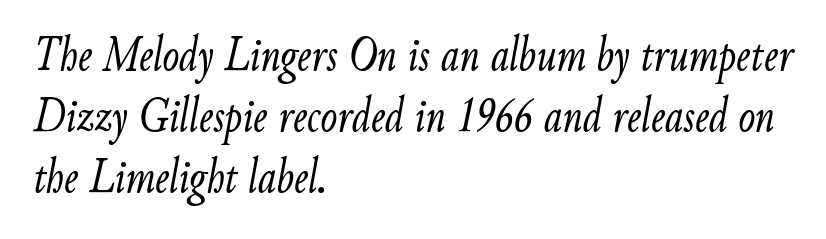
The image shows 50 px light, condensed type, italic (leaning right); set left-aligned, line spacing 1.22x, normal letter spacing, not underlined; low stroke contrast and a small x-height.
